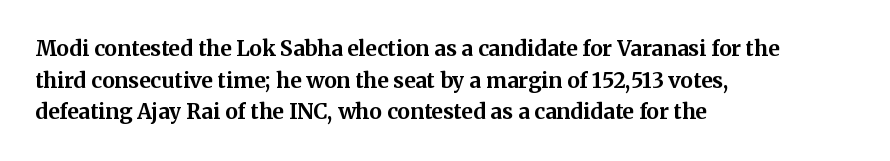
The image shows 21 px bold type, upright; set left-aligned, normal line spacing (1.51x), normal letter spacing, not underlined.
